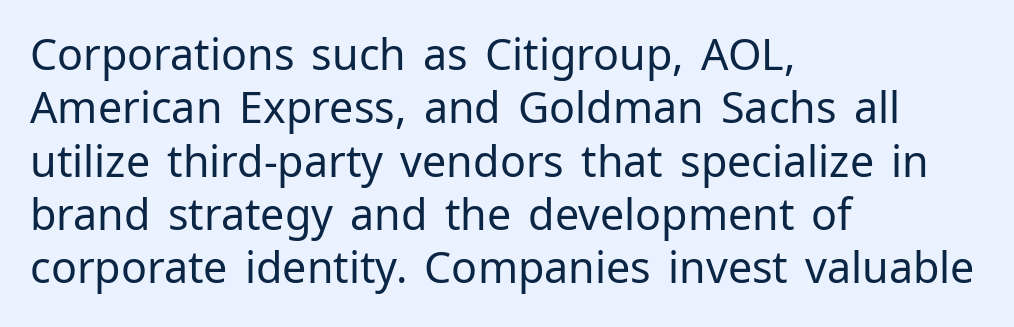
Only glyphs here, with clear space below each row. A sans-serif font was chosen for this passage. What stands out about the letter spacing? Nothing — it is the standard amount. On a weight scale, this lands at 450 or below. If you drew a ruler down the left edge, every line would touch it. Spacing verdict: proportional, widths tailored to each character.
